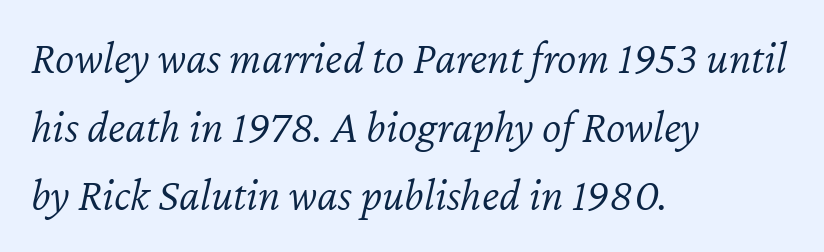
Q: Is the text bold? A: No.
Q: Is the text italic (slanted)? A: Yes, it leans right by about 12 degrees.
Q: Is the text underlined? A: No.
Q: How is the paragraph aligned? A: Left-aligned.
Q: Is the spacing between letters normal or unusually wide? A: Normal.
Q: Is the spacing between lines tight, normal or loose? A: Normal.
Q: Width (condensed, normal, or wide)? A: Normal.
Q: Stroke contrast? A: Low.
Q: x-height? A: Medium.
Q: Monospaced? A: No.
